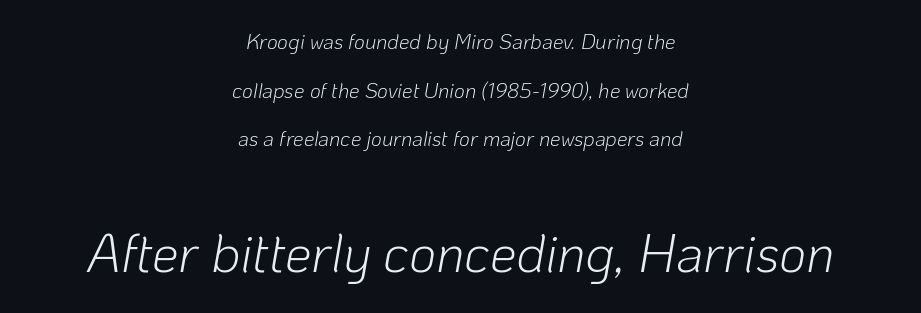
The second block has been scaled up relative to the first. Summary of weight: not heavy and not bold. Bare-footed words on every line. Do the characters align in a grid? No, the font is proportional.
